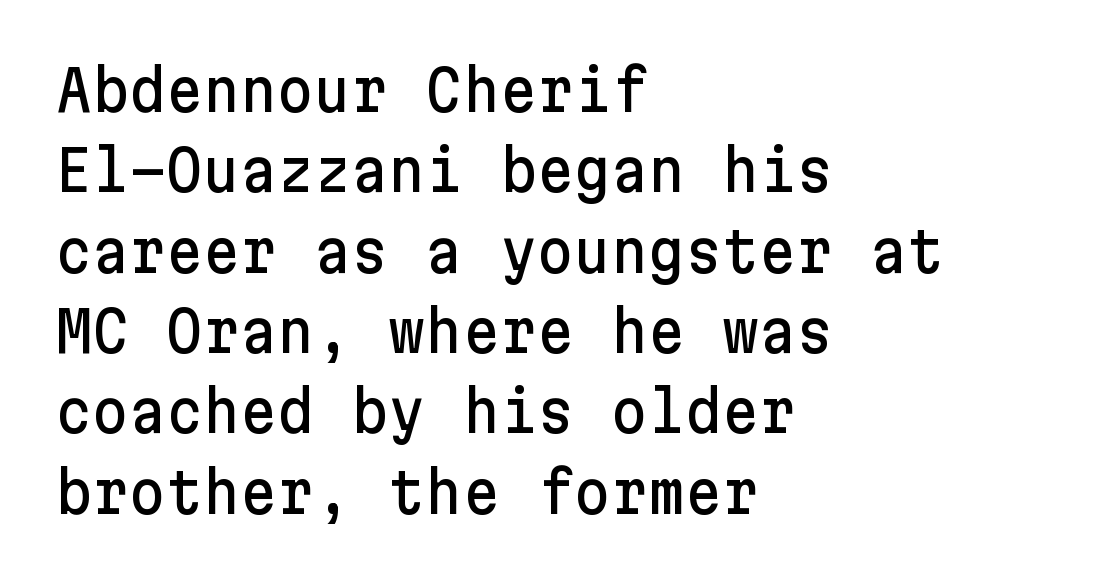
The image shows 57 px sans-serif type, upright; set left-aligned, normal line spacing (1.41x), normal letter spacing, not underlined; low stroke contrast and a medium x-height.
